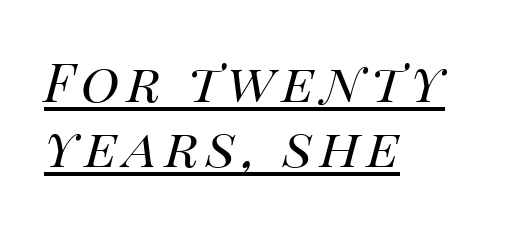
The text carries the slant typical of an italic or oblique font. All the whitespace from short lines collects on the right. The face used here appears with an underline applied. The passage shown is typed in a proportional face where columns would drift.
